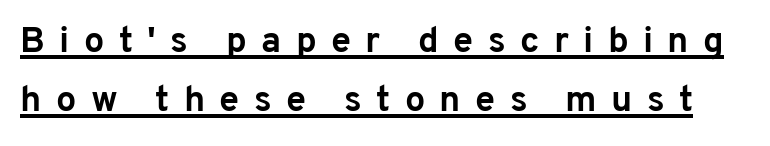
The image shows 36 px bold sans-serif type, upright; set normal line spacing (1.64x), unusually wide letter spacing (+0.4 em), underlined; low stroke contrast and a medium x-height.
